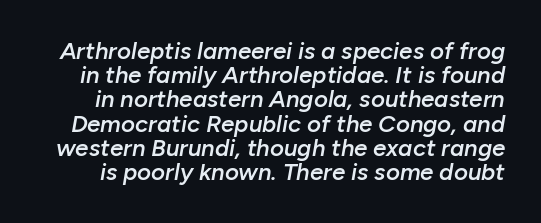
The tracking reads as untouched default to a designer's eye. The rendering uses a semibold face; strokes are thickened but not to full bold. Reading down the column, the eye jumps only a short way to each next line. Descenders hang freely into open space.
